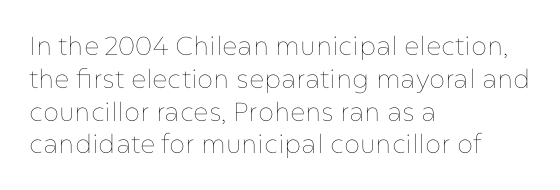
The image shows 26 px text type, upright; set left-aligned, normal line spacing (1.26x), normal letter spacing, not underlined.
